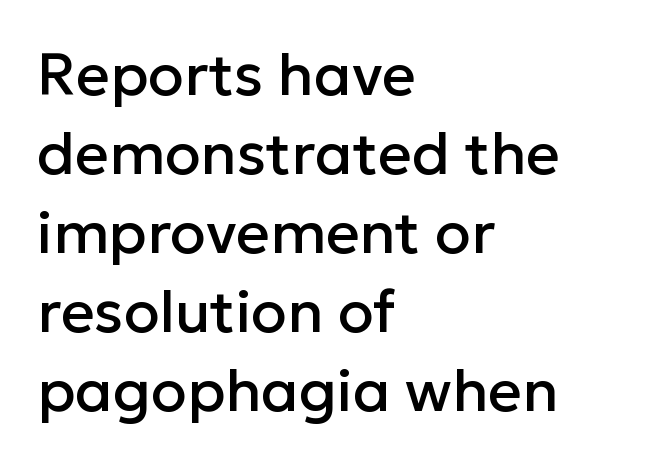
Check the space under the baseline: it is left empty. A normal amount of white space separates one row of letters from the next. The compositor pushed each line to the left boundary. Note the varied advance widths — an 'i' is clearly narrower than an 'm'. Do the letters lean? They stand straight.
